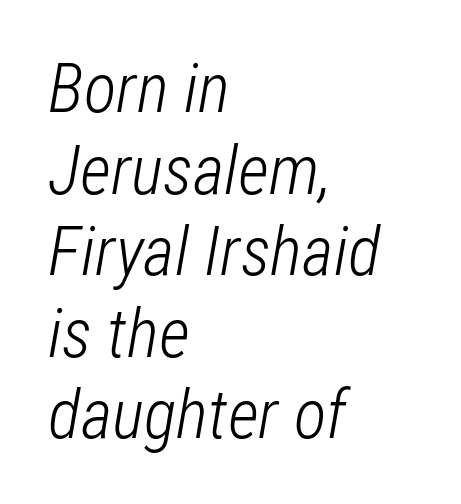
The image shows 68 px light, condensed type, italic (leaning right); set left-aligned, line spacing 1.2x, normal letter spacing, not underlined; low stroke contrast and a medium x-height.
